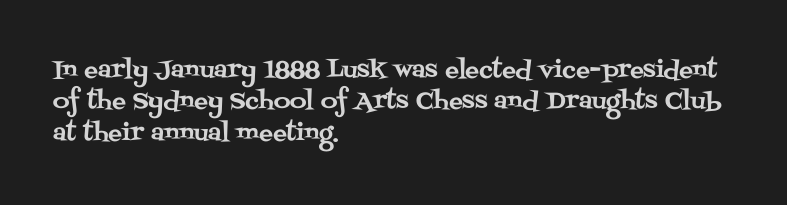
{"italic": "no", "underline": "no", "align": "left", "line_spacing": "normal", "line_spacing_ratio": 1.36, "letter_spacing": "normal", "letter_spacing_em": 0.0, "glyph_px": 23}
